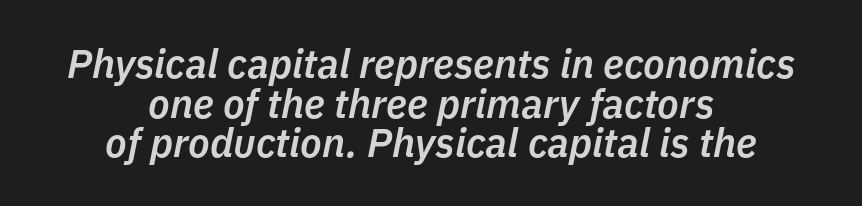
The image shows 40 px semibold type, italic (leaning right); set centered, tight line spacing (0.99x), normal letter spacing, not underlined; low stroke contrast and a medium x-height.
